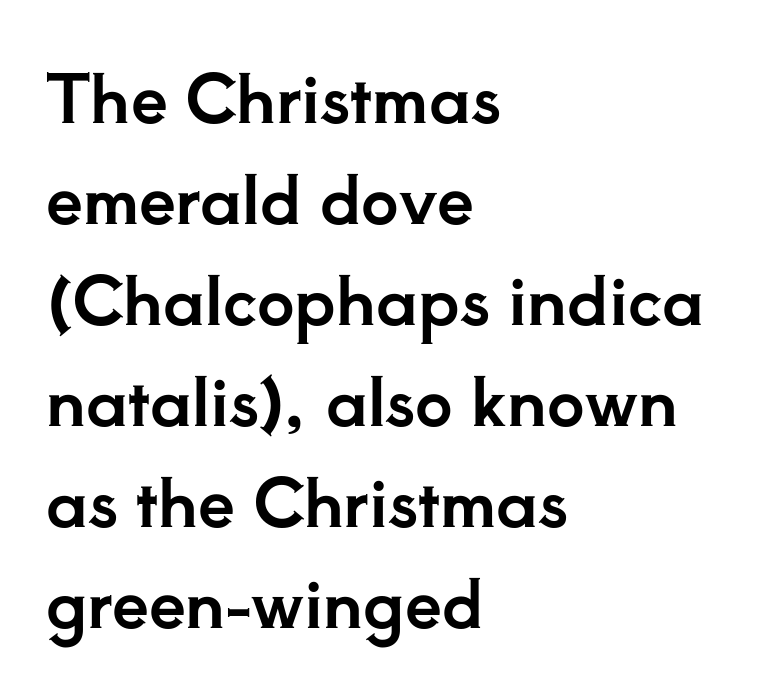
Each letter keeps its own natural width here, so spacing adapts to shape. Compared with typical paragraphs, the rows here are spaced about the same. Does the type have serifs? Yes, each stem ends in a small foot. Horizontally, the lines are justified to the leading edge only. The letters sit at their default tracking, neither squeezed nor spread.
